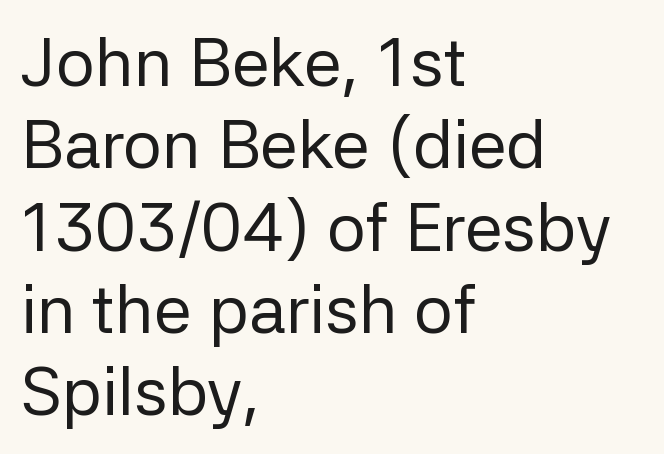
The image shows 68 px regular-weight sans-serif type, upright; set left-aligned, line spacing 1.21x, normal letter spacing, not underlined; low stroke contrast and a medium x-height.
